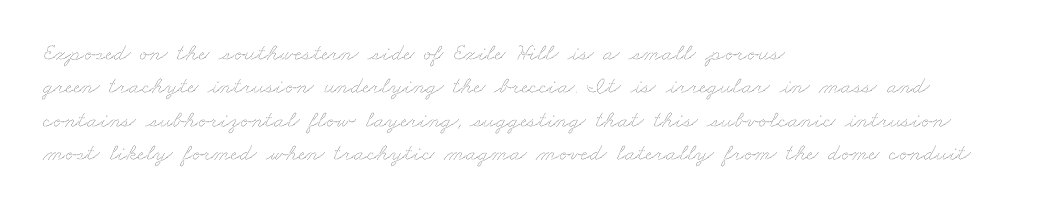
Vertical spacing — default. If you drew a ruler down the left edge, every line would touch it. Stems here are at most as thick as an everyday book face. Is the letter spacing exaggerated? No — it looks like the ordinary default.
